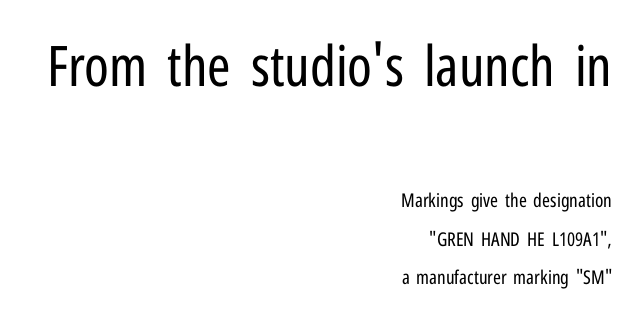
Q: Is the text bold? A: No.
Q: Is the text italic (slanted)? A: No, it is upright.
Q: Is the typeface a serif or a sans-serif typeface? A: Sans-serif.
Q: Is the text underlined? A: No.
Q: How is the paragraph aligned? A: Right-aligned.
Q: Is the spacing between letters normal or unusually wide? A: Normal.
Q: Is the spacing between lines tight, normal or loose? A: Loose.
Q: Which block of text is set in a larger size, the first (top) or the second (bottom)? A: The first (top) one.
Q: Width (condensed, normal, or wide)? A: Condensed.
Q: Stroke contrast? A: Low.
Q: x-height? A: Medium.
Q: Monospaced? A: No.
